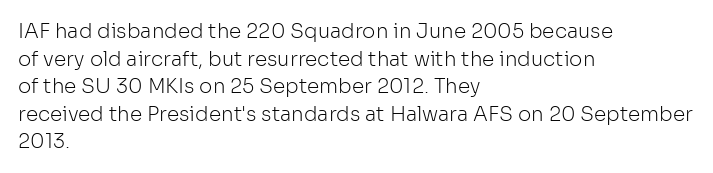
Q: Is the text bold? A: No.
Q: Is the text italic (slanted)? A: No, it is upright.
Q: Is the text underlined? A: No.
Q: How is the paragraph aligned? A: Left-aligned.
Q: Is the spacing between letters normal or unusually wide? A: Normal.
Q: Is the spacing between lines tight, normal or loose? A: Normal.
